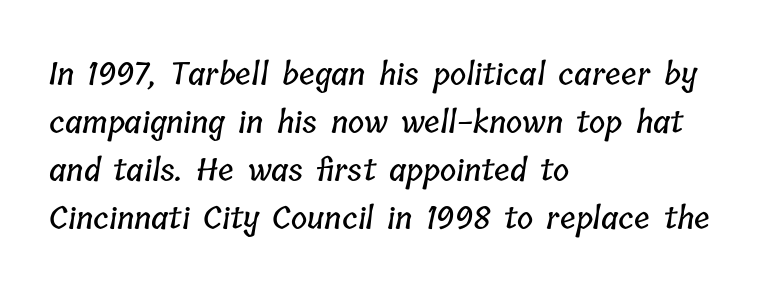
Q: Is the text underlined? A: No.
Q: How is the paragraph aligned? A: Left-aligned.
Q: Is the spacing between letters normal or unusually wide? A: Normal.
Q: Is the spacing between lines tight, normal or loose? A: Normal.
Q: Width (condensed, normal, or wide)? A: Condensed.
Q: Stroke contrast? A: Low.
Q: x-height? A: Medium.
Q: Monospaced? A: No.
